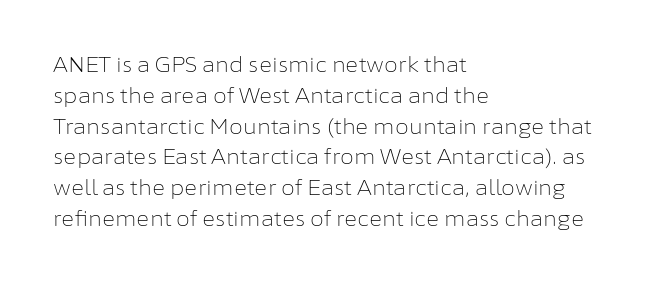
{"italic": "no", "bold": "no", "underline": "no", "align": "left", "line_spacing": "normal", "line_spacing_ratio": 1.54, "letter_spacing": "normal", "letter_spacing_em": 0.0, "glyph_px": 20}
